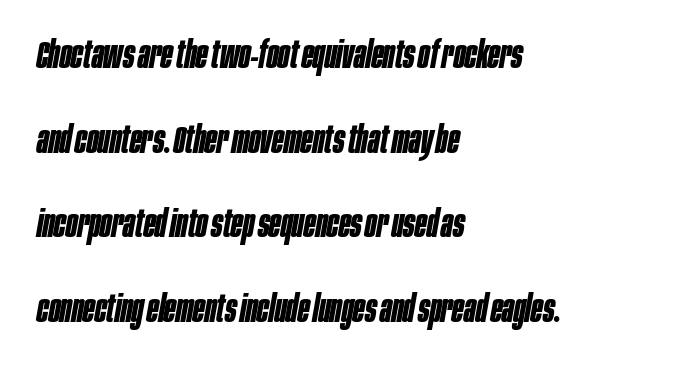
The image shows 38 px bold, condensed type, italic (leaning right); set left-aligned, loose line spacing (2.23x), normal letter spacing, not underlined; low stroke contrast and a large x-height.
